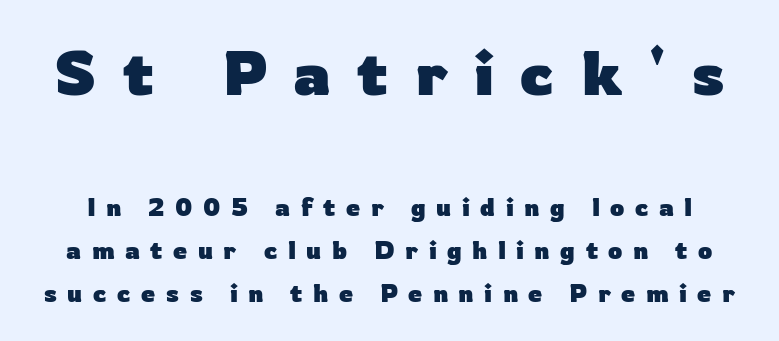
The image shows 63 px heavy sans-serif type, upright; set line spacing 1.72x, unusually wide letter spacing (+0.42 em), not underlined; the first (top) block is 2.52x larger; low stroke contrast and a medium x-height.
